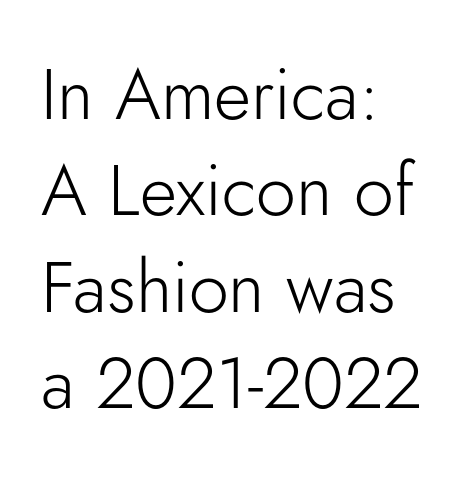
The image shows 72 px light sans-serif type, upright; set left-aligned, normal line spacing (1.34x), normal letter spacing, not underlined; low stroke contrast and a small x-height.
